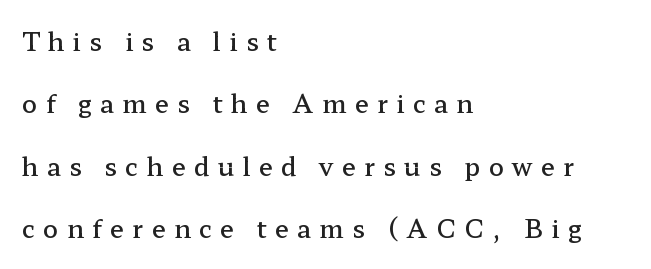
Q: Is the text bold? A: Semi-bold.
Q: Is the text italic (slanted)? A: No, it is upright.
Q: Is the text underlined? A: No.
Q: How is the paragraph aligned? A: Left-aligned.
Q: Is the spacing between letters normal or unusually wide? A: Unusually wide.
Q: Is the spacing between lines tight, normal or loose? A: Loose.
